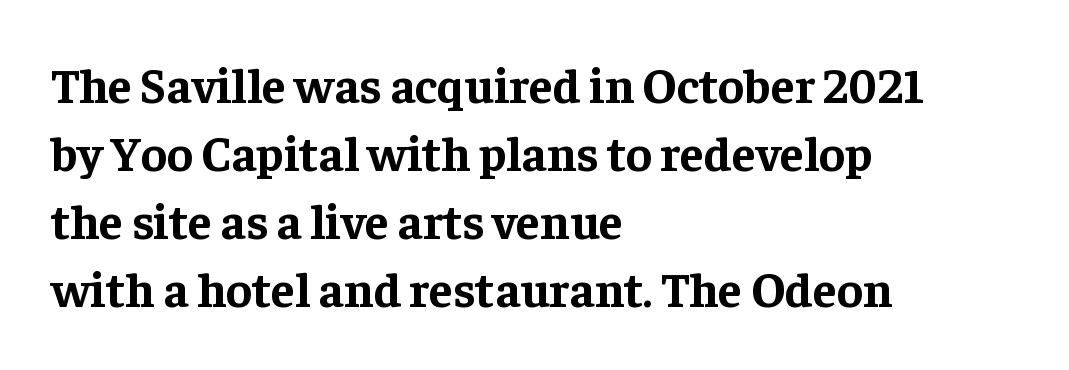
The image shows 49 px bold serif type, upright; set left-aligned, normal line spacing (1.39x), normal letter spacing, not underlined; low stroke contrast and a medium x-height.
